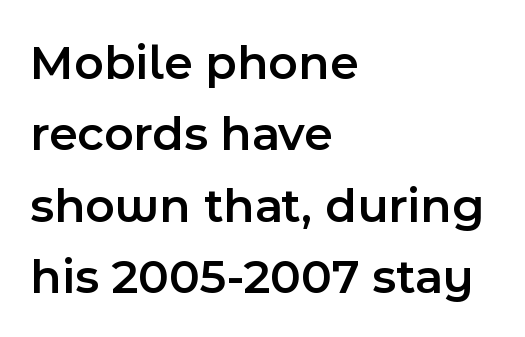
{"serif": "no", "italic": "no", "bold": "semi", "weight": "semibold", "width": "normal", "x_height": "medium", "monospaced": "no", "underline": "no", "align": "left", "line_spacing": "normal", "line_spacing_ratio": 1.43, "letter_spacing": "normal", "letter_spacing_em": 0.0, "glyph_px": 50}
